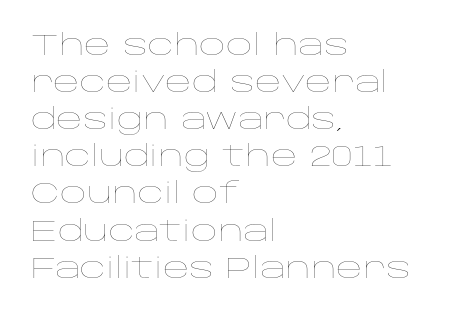
Reading down the column, the eye jumps a familiar distance to each next line. Compared with a centered layout, this one pins lines to the left instead. Each row of text sits above clean, open space. Character widths vary here, with narrow letters taking less room than wide ones.
